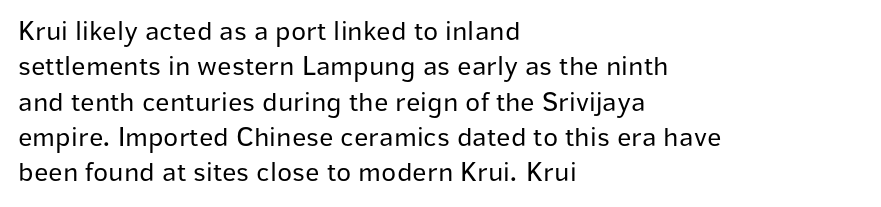
The image shows 28 px regular-weight sans-serif type, upright; set left-aligned, normal line spacing (1.26x), normal letter spacing, not underlined; low stroke contrast and a medium x-height.
